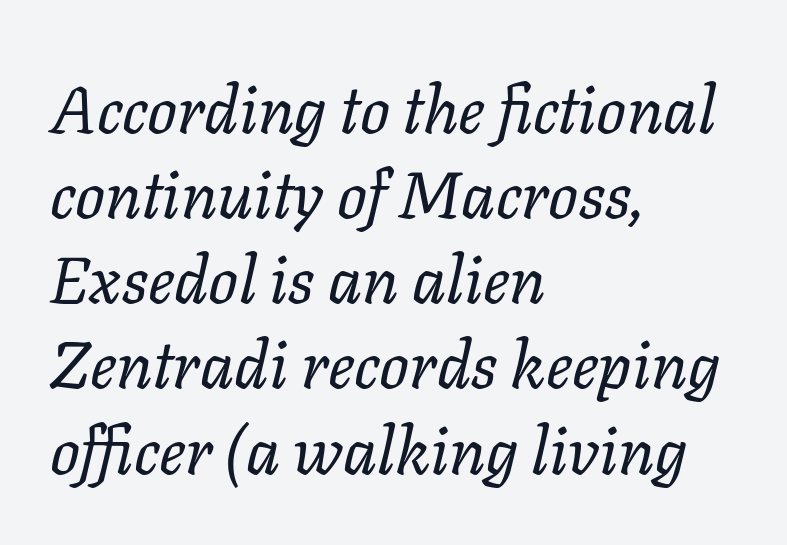
The image shows 66 px regular-weight type, italic (leaning right); set left-aligned, normal line spacing (1.29x), normal letter spacing, not underlined; low stroke contrast and a medium x-height.
